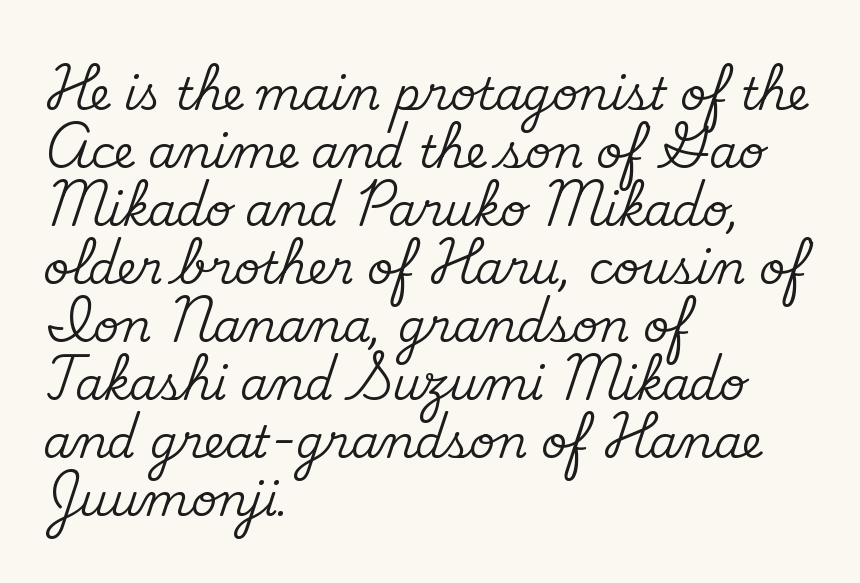
{"width": "normal", "stroke_contrast": "medium", "x_height": "small", "monospaced": "no", "underline": "no", "align": "left", "line_spacing": "normal", "line_spacing_ratio": 1.29, "letter_spacing": "normal", "letter_spacing_em": 0.0, "glyph_px": 45}
